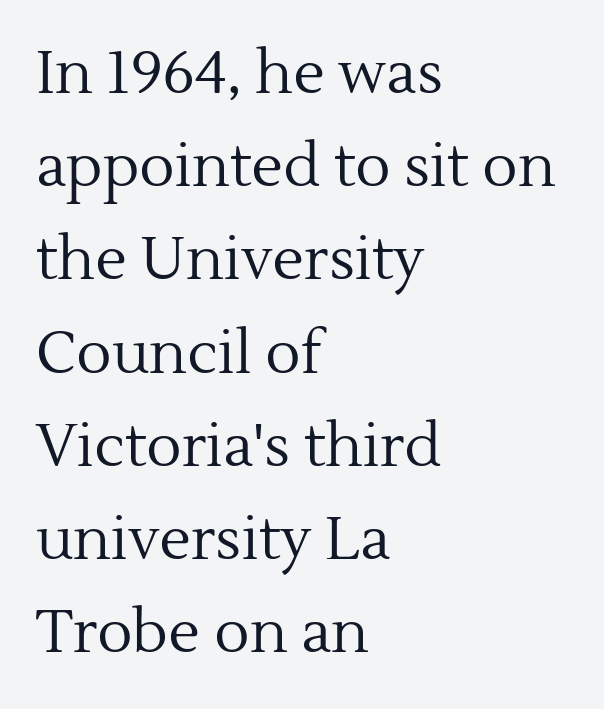
Q: Is the text bold? A: No.
Q: Is the text italic (slanted)? A: No, it is upright.
Q: Is the typeface a serif or a sans-serif typeface? A: Serif.
Q: Is the text underlined? A: No.
Q: How is the paragraph aligned? A: Left-aligned.
Q: Is the spacing between letters normal or unusually wide? A: Normal.
Q: Is the spacing between lines tight, normal or loose? A: Normal.
Q: Width (condensed, normal, or wide)? A: Normal.
Q: x-height? A: Medium.
Q: Monospaced? A: No.
